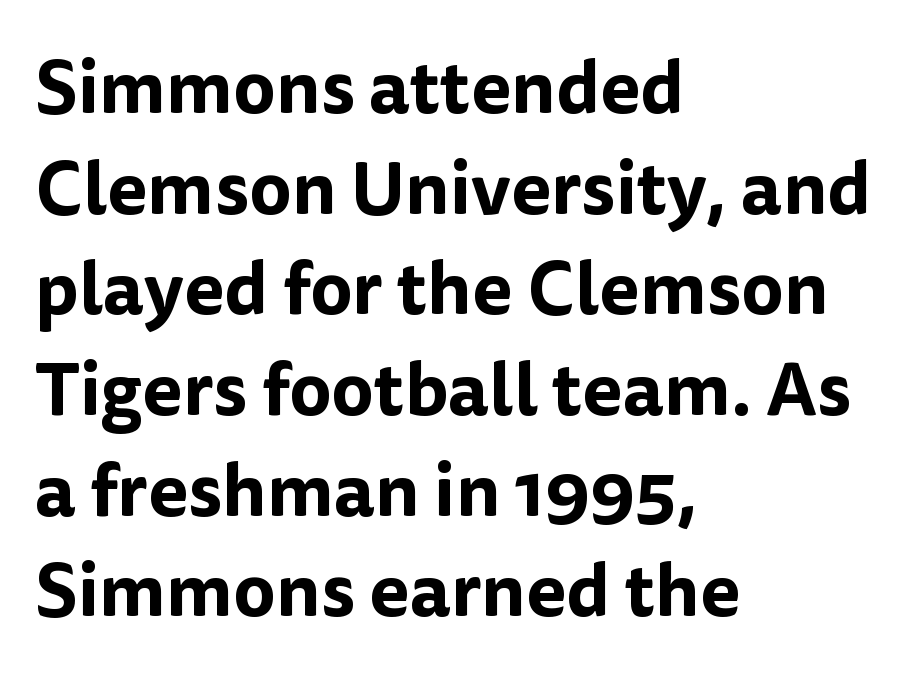
Q: Is the text italic (slanted)? A: No, it is upright.
Q: Is the typeface a serif or a sans-serif typeface? A: Sans-serif.
Q: Is the text underlined? A: No.
Q: How is the paragraph aligned? A: Left-aligned.
Q: Is the spacing between letters normal or unusually wide? A: Normal.
Q: Is the spacing between lines tight, normal or loose? A: Normal.
Q: Width (condensed, normal, or wide)? A: Normal.
Q: Stroke contrast? A: Low.
Q: x-height? A: Medium.
Q: Monospaced? A: No.
